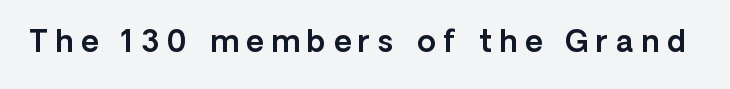
{"serif": "no", "italic": "no", "width": "normal", "x_height": "medium", "monospaced": "no", "underline": "no", "letter_spacing": "wide", "letter_spacing_em": 0.26, "glyph_px": 30}
